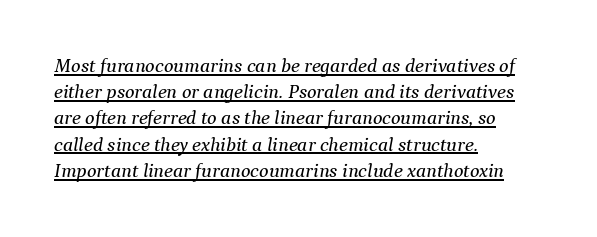
The image shows 20 px text type, italic (leaning right); set left-aligned, normal line spacing (1.31x), normal letter spacing, underlined.
